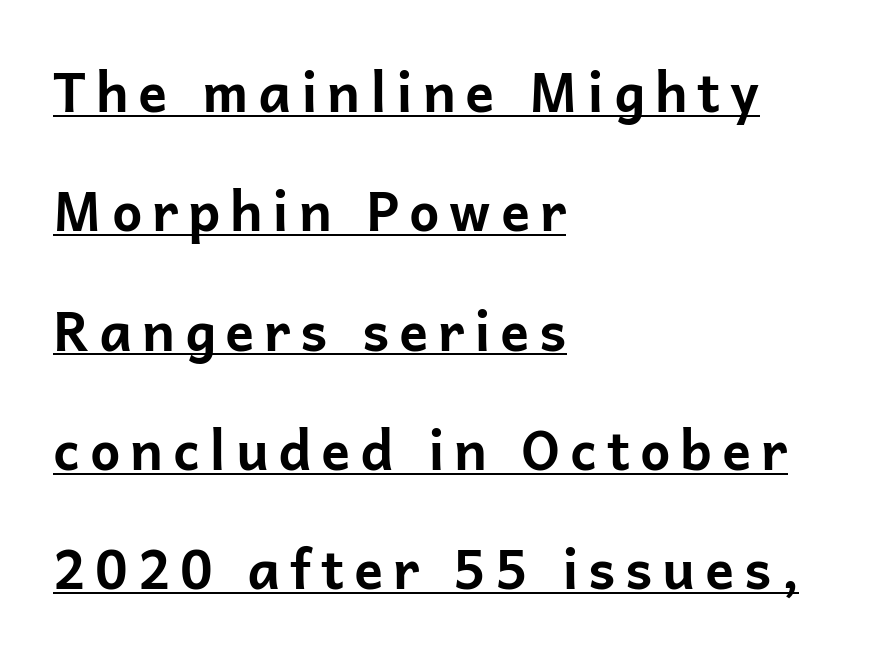
Q: Is the text bold? A: Yes.
Q: Is the text italic (slanted)? A: No, it is upright.
Q: Is the typeface a serif or a sans-serif typeface? A: Sans-serif.
Q: Is the text underlined? A: Yes.
Q: How is the paragraph aligned? A: Left-aligned.
Q: Is the spacing between lines tight, normal or loose? A: Loose.
Q: Width (condensed, normal, or wide)? A: Normal.
Q: Stroke contrast? A: Low.
Q: x-height? A: Medium.
Q: Monospaced? A: No.
